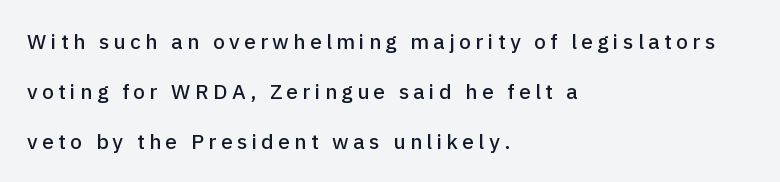
The image shows 21 px text type, upright; set left-aligned, loose line spacing (2.37x), unusually wide letter spacing (+0.21 em), not underlined.
